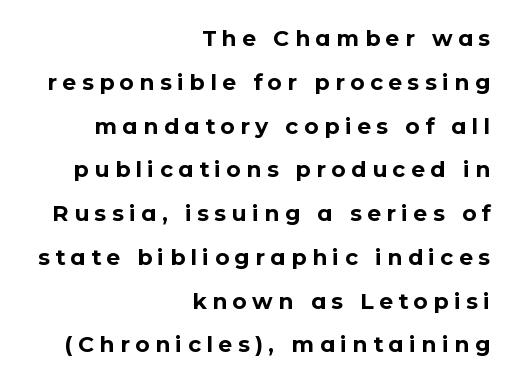
{"italic": "no", "bold": "yes", "underline": "no", "align": "right", "line_spacing": "loose", "line_spacing_ratio": 1.99, "letter_spacing": "wide", "letter_spacing_em": 0.25, "glyph_px": 22}
